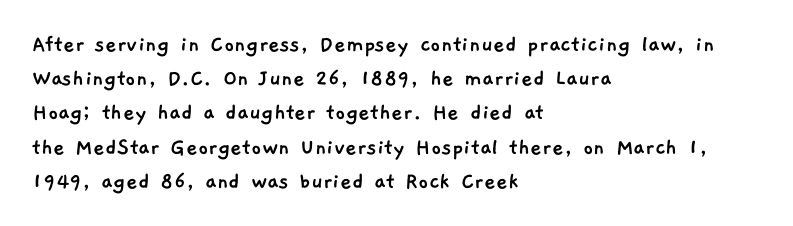
{"underline": "no", "align": "left", "line_spacing": "normal", "line_spacing_ratio": 1.37, "letter_spacing": "normal", "letter_spacing_em": 0.0, "glyph_px": 25}
